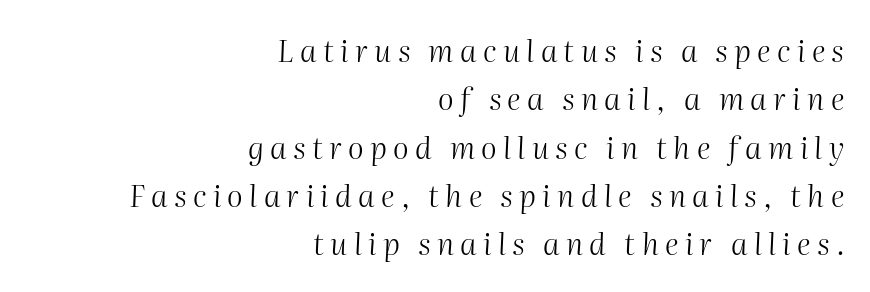
The image shows 30 px light type, italic (leaning right); set right-aligned, normal line spacing (1.61x), unusually wide letter spacing (+0.21 em), not underlined; medium stroke contrast and a medium x-height.
